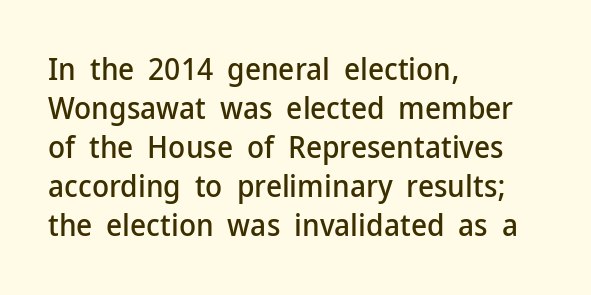
{"serif": "no", "italic": "no", "width": "normal", "stroke_contrast": "low", "x_height": "medium", "monospaced": "no", "underline": "no", "align": "left", "line_spacing": "normal", "line_spacing_ratio": 1.26, "letter_spacing": "normal", "letter_spacing_em": 0.0, "glyph_px": 31}
